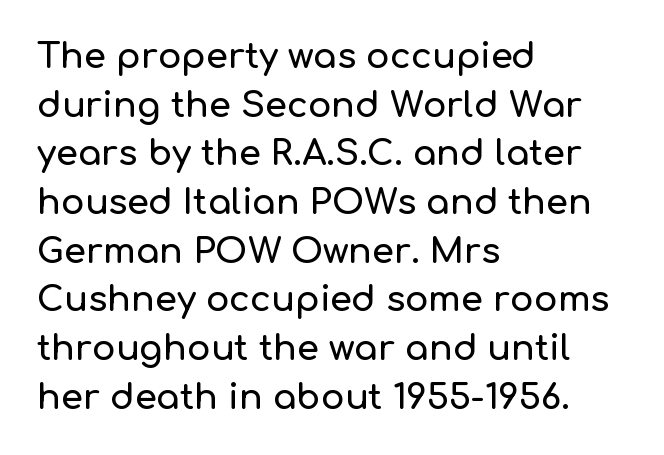
Q: Is the text italic (slanted)? A: No, it is upright.
Q: Is the typeface a serif or a sans-serif typeface? A: Sans-serif.
Q: Is the text underlined? A: No.
Q: How is the paragraph aligned? A: Left-aligned.
Q: Is the spacing between letters normal or unusually wide? A: Normal.
Q: Is the spacing between lines tight, normal or loose? A: Normal.
Q: Width (condensed, normal, or wide)? A: Normal.
Q: Stroke contrast? A: Low.
Q: x-height? A: Medium.
Q: Monospaced? A: No.
